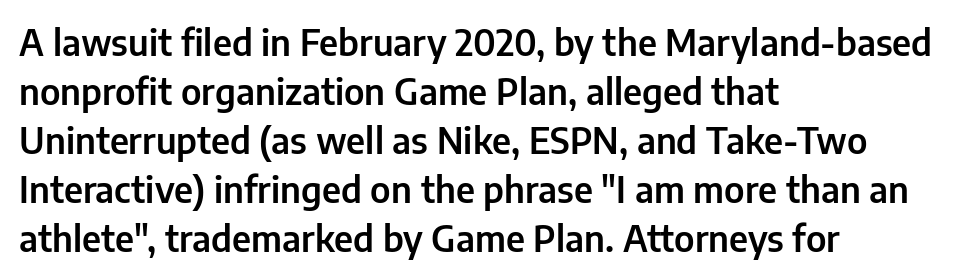
The image shows 35 px sans-serif type, upright; set left-aligned, normal line spacing (1.4x), normal letter spacing, not underlined; low stroke contrast and a medium x-height.
